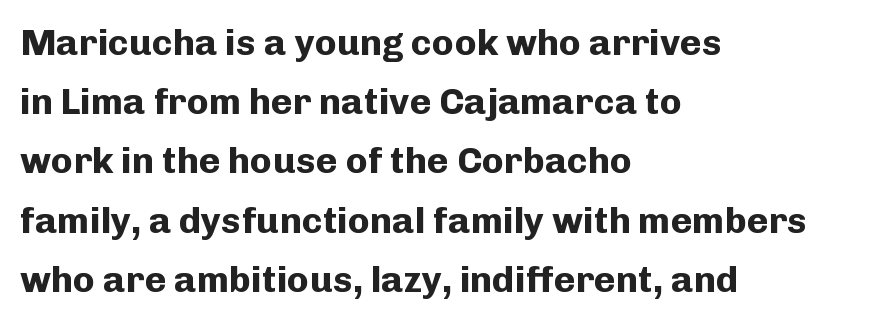
Each new line begins a customary step beneath the previous one. The text block is weighted toward the left margin, trailing off unevenly rightward. Beneath every word, the page is bare. The rendering uses a bold face; every stroke is thick and dark. There is no visible air inserted between adjacent glyphs. Quick note: not italic, upright.
